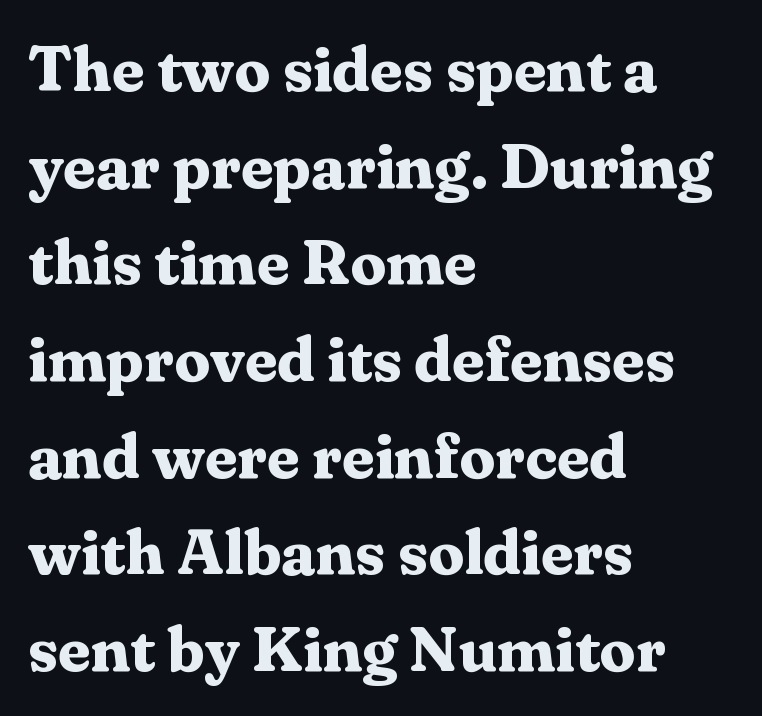
The image shows 64 px bold serif type, upright; set left-aligned, normal line spacing (1.51x), normal letter spacing, not underlined; medium stroke contrast and a medium x-height.
